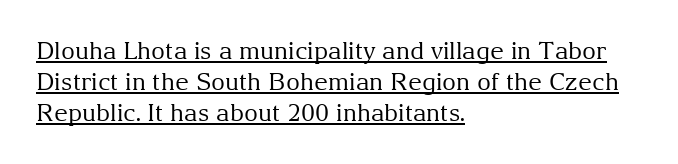
Q: Is the text bold? A: No.
Q: Is the text italic (slanted)? A: No, it is upright.
Q: Is the text underlined? A: Yes.
Q: How is the paragraph aligned? A: Left-aligned.
Q: Is the spacing between letters normal or unusually wide? A: Normal.
Q: Is the spacing between lines tight, normal or loose? A: Normal.
